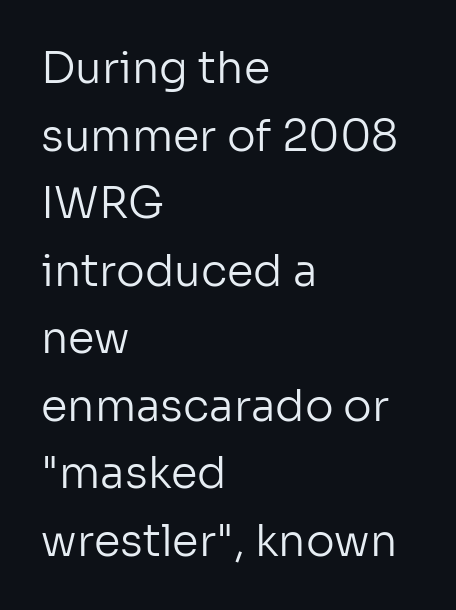
The image shows 43 px regular-weight sans-serif type, upright; set left-aligned, normal line spacing (1.57x), normal letter spacing, not underlined; low stroke contrast and a medium x-height.
